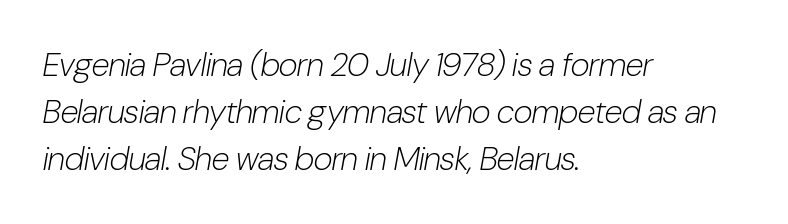
The lettering tilts uniformly, giving the passage an italic look. A student would call this left alignment; a typographer would say flush left, rag right. Nothing unusual about the tracking: characters are spaced as the font intends. Each letter keeps its own natural width here, so spacing adapts to shape. Beneath every word, the page is bare. The letters look calm and open, with moderate or lighter stems.
